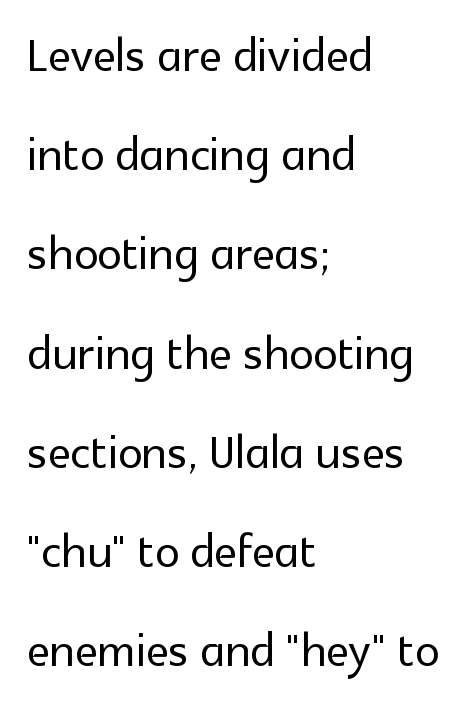
Vertical strokes here are truly vertical. The type is set solid horizontally, with unmodified tracking. Descenders hang freely into open space. A typesetter would call this proportional, since set widths differ per character. This is sans-serif lettering, the kind often seen on screens and signage. Alignment: flush left.
